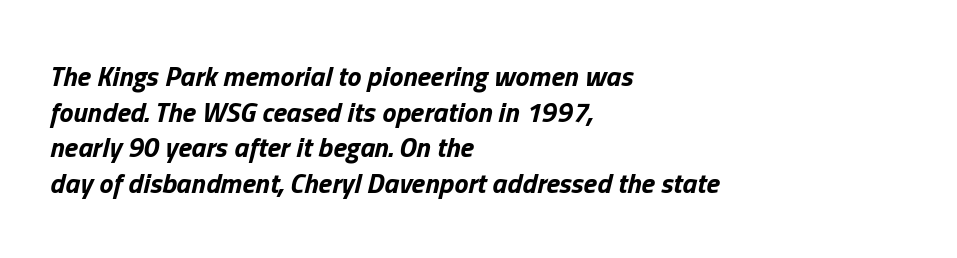
Designer's note — italics engaged. The setting favours the left margin, as ordinary paragraphs usually do. This sample has the flowing, uneven cadence of proportional lettering. The passage shown stacks its lines at a standard gap. Does extra space separate the letters? No, they use regular spacing.
